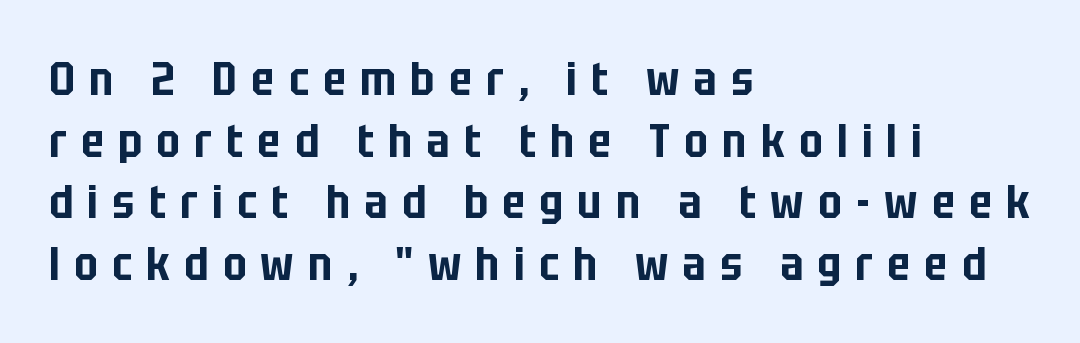
Q: Is the text italic (slanted)? A: No, it is upright.
Q: Is the typeface a serif or a sans-serif typeface? A: Sans-serif.
Q: Is the text underlined? A: No.
Q: How is the paragraph aligned? A: Left-aligned.
Q: Is the spacing between letters normal or unusually wide? A: Unusually wide.
Q: Is the spacing between lines tight, normal or loose? A: Normal.
Q: Width (condensed, normal, or wide)? A: Condensed.
Q: Stroke contrast? A: Low.
Q: x-height? A: Large.
Q: Monospaced? A: No.
